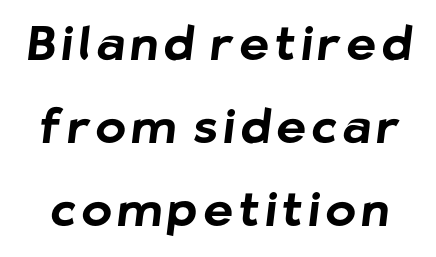
The typesetting leans heavy: a genuine bold. The letters advance in unequal steps, a hallmark of proportional type. A typesetter would label this face a sans. No word sits above an underline.
